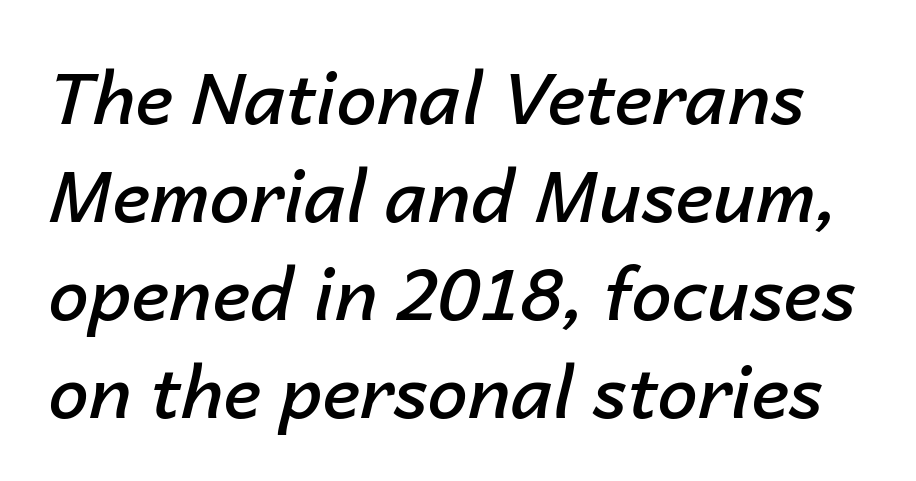
The image shows 72 px semibold type, italic (leaning right); set normal line spacing (1.36x), normal letter spacing, not underlined; low stroke contrast and a medium x-height.
